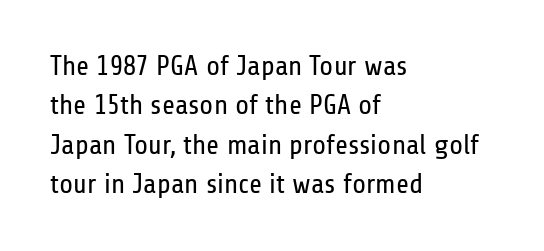
The image shows 28 px regular-weight, condensed sans-serif type, upright; set left-aligned, normal line spacing (1.41x), normal letter spacing, not underlined; low stroke contrast and a medium x-height.
